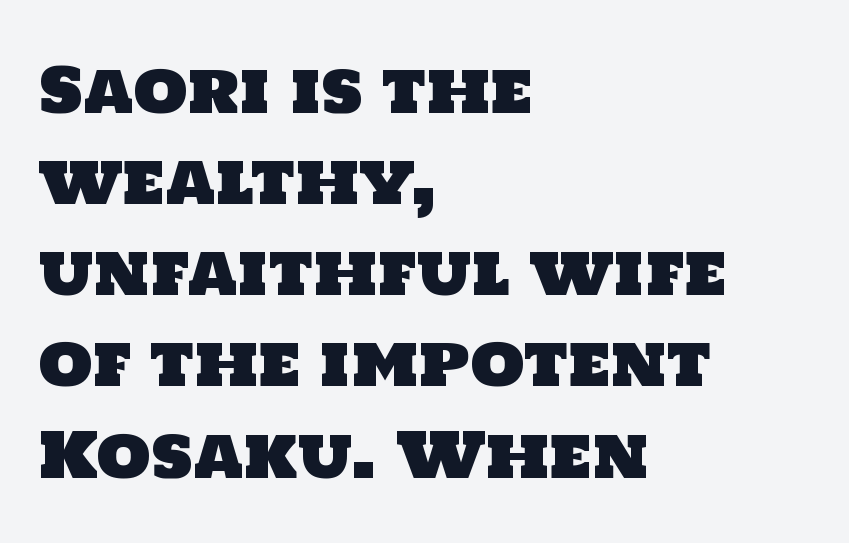
Q: Is the typeface a serif or a sans-serif typeface? A: Sans-serif.
Q: Is the text underlined? A: No.
Q: How is the paragraph aligned? A: Left-aligned.
Q: Is the spacing between letters normal or unusually wide? A: Normal.
Q: Is the spacing between lines tight, normal or loose? A: Normal.
Q: Width (condensed, normal, or wide)? A: Normal.
Q: Stroke contrast? A: Low.
Q: x-height? A: Large.
Q: Monospaced? A: No.
